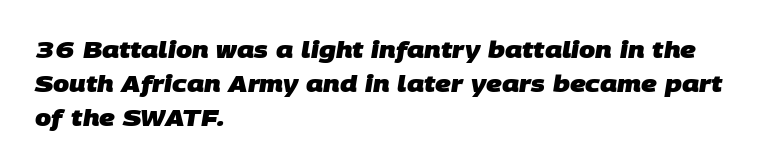
Q: Is the text bold? A: Yes.
Q: Is the text underlined? A: No.
Q: How is the paragraph aligned? A: Left-aligned.
Q: Is the spacing between letters normal or unusually wide? A: Normal.
Q: Is the spacing between lines tight, normal or loose? A: Normal.
